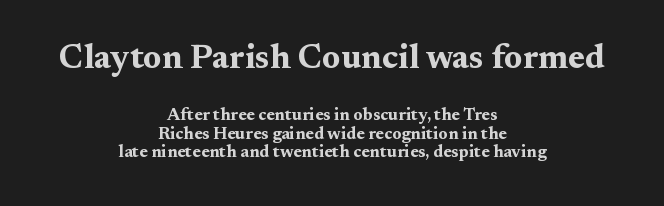
{"serif": "yes", "italic": "no", "bold": "yes", "weight": "bold", "width": "wide", "stroke_contrast": "medium", "x_height": "medium", "monospaced": "no", "underline": "no", "align": "center", "line_spacing": "tight", "line_spacing_ratio": 1.09, "letter_spacing": "normal", "letter_spacing_em": 0.0, "larger_block": "first", "size_ratio": 2.0, "glyph_px": 34}
